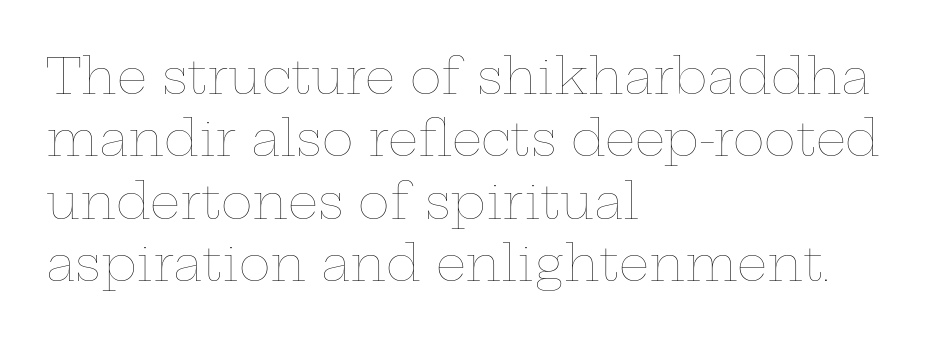
{"italic": "no", "bold": "no", "weight": "thin", "width": "wide", "stroke_contrast": "low", "x_height": "medium", "monospaced": "no", "underline": "no", "align": "left", "line_spacing": "normal", "line_spacing_ratio": 1.3, "letter_spacing": "normal", "letter_spacing_em": 0.0, "glyph_px": 48}
